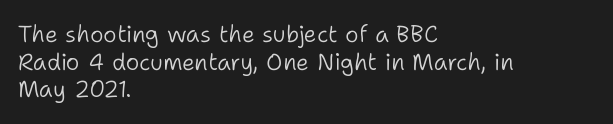
Unlike italic type, these characters show no tilt at all. The string is rendered with underlining switched off. The lines are quadded left. Tracking here is standard; glyphs follow each other at the usual distance. The letters look calm and open, with moderate or lighter stems.
